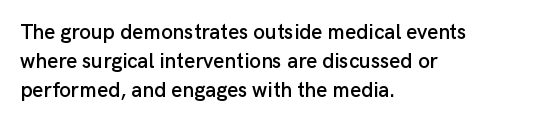
Does the leading feel generous? No, just average. Nobody touched the tracking dial on this one. This is the regular roman posture of the typeface. Visually the block forms a straight wall on the left and a jagged coastline on the right.
